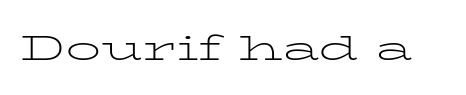
The image shows 35 px light, wide serif type, upright; set normal letter spacing, not underlined; low stroke contrast and a medium x-height.
